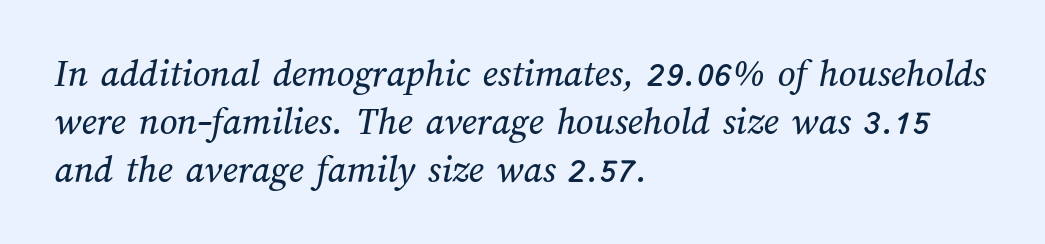
The image shows 39 px text type; set left-aligned, line spacing 1.23x, normal letter spacing, not underlined; medium stroke contrast and a medium x-height.
